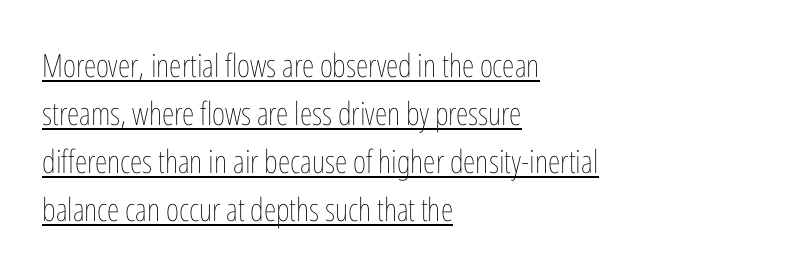
Nothing unusual about the tracking: characters are spaced as the font intends. The letters stand upright; this is a roman face. The weight tops out at a normal text grade. Alignment: flush left. Looks like regular typesetting: each glyph gets only the width it needs.
